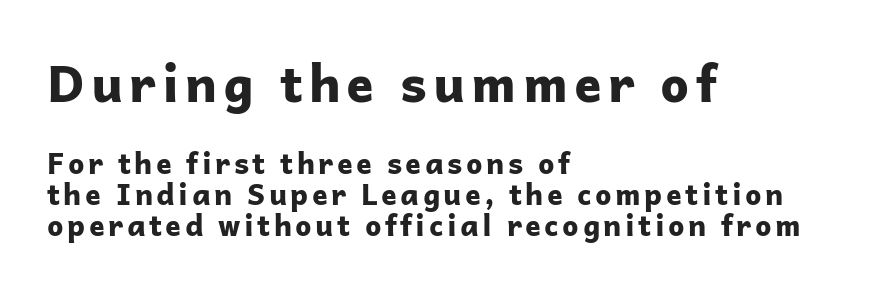
The image shows 51 px bold sans-serif type, upright; set left-aligned, tight line spacing (1.07x), not underlined; the first (top) block is 1.76x larger; low stroke contrast and a medium x-height.
